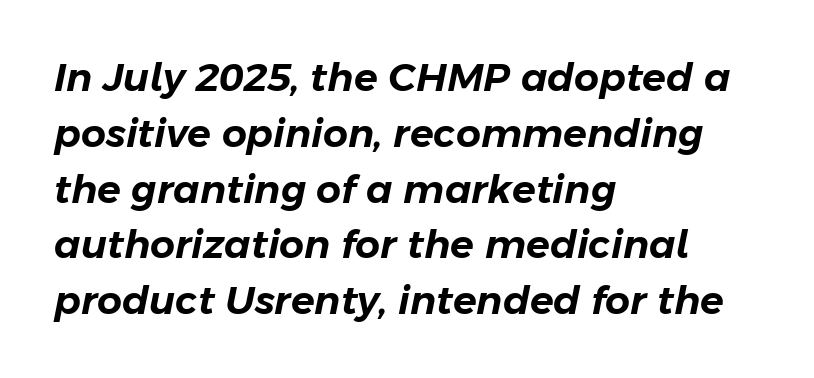
The image shows 39 px text type, italic (leaning right); set left-aligned, normal line spacing (1.43x), normal letter spacing, not underlined; low stroke contrast and a medium x-height.
